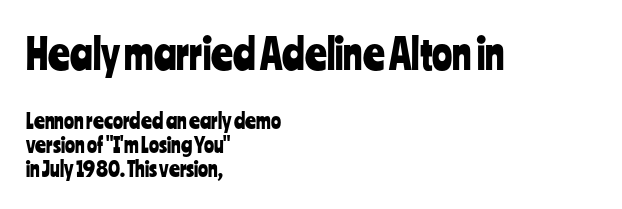
Q: Is the text italic (slanted)? A: No, it is upright.
Q: Is the typeface a serif or a sans-serif typeface? A: Sans-serif.
Q: Is the text underlined? A: No.
Q: How is the paragraph aligned? A: Left-aligned.
Q: Is the spacing between letters normal or unusually wide? A: Normal.
Q: Is the spacing between lines tight, normal or loose? A: Tight.
Q: Which block of text is set in a larger size, the first (top) or the second (bottom)? A: The first (top) one.
Q: Width (condensed, normal, or wide)? A: Condensed.
Q: Stroke contrast? A: Low.
Q: x-height? A: Medium.
Q: Monospaced? A: No.
